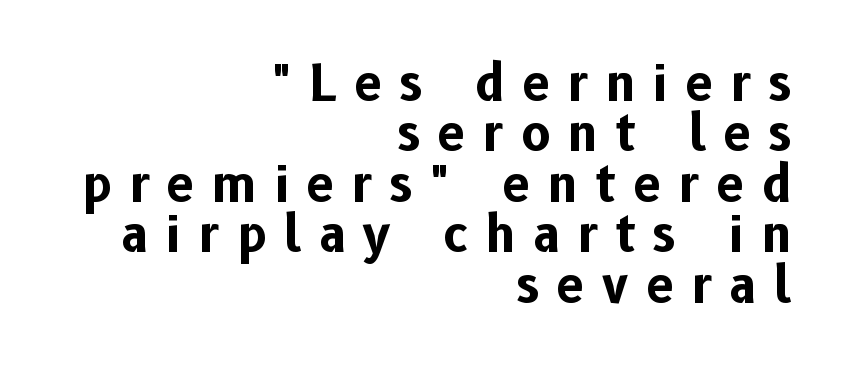
{"serif": "no", "italic": "no", "bold": "yes", "weight": "bold", "width": "normal", "stroke_contrast": "low", "x_height": "medium", "monospaced": "no", "underline": "no", "align": "right", "line_spacing": "tight", "line_spacing_ratio": 1.03, "letter_spacing": "wide", "letter_spacing_em": 0.37, "glyph_px": 49}
